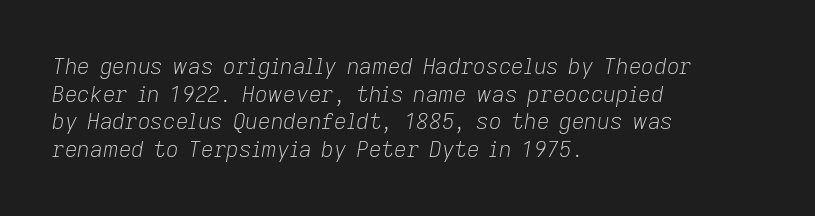
This sample keeps an unexceptional amount of space between lines. The lines are quadded left. Weight class: somewhere from thin through regular. The letterforms sit shoulder to shoulder at normal distance. A bare baseline throughout the passage. Looking at the ascenders, they clearly lean.
